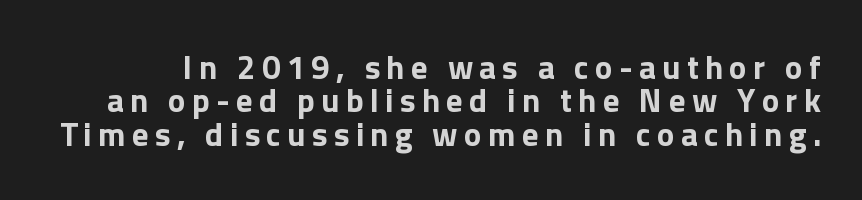
The image shows 33 px bold sans-serif type, upright; set tight line spacing (1.01x), not underlined; a medium x-height.
